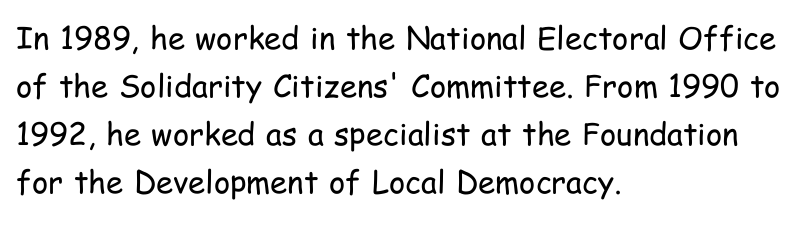
Q: Is the text bold? A: No.
Q: Is the text italic (slanted)? A: No, it is upright.
Q: Is the typeface a serif or a sans-serif typeface? A: Sans-serif.
Q: Is the text underlined? A: No.
Q: How is the paragraph aligned? A: Left-aligned.
Q: Is the spacing between letters normal or unusually wide? A: Normal.
Q: Is the spacing between lines tight, normal or loose? A: Normal.
Q: Width (condensed, normal, or wide)? A: Condensed.
Q: Stroke contrast? A: Low.
Q: x-height? A: Medium.
Q: Monospaced? A: No.
